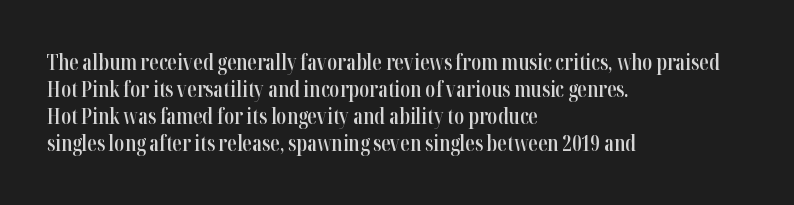
Q: Is the text bold? A: Semi-bold.
Q: Is the text italic (slanted)? A: No, it is upright.
Q: Is the text underlined? A: No.
Q: How is the paragraph aligned? A: Left-aligned.
Q: Is the spacing between letters normal or unusually wide? A: Normal.
Q: Is the spacing between lines tight, normal or loose? A: Normal.
